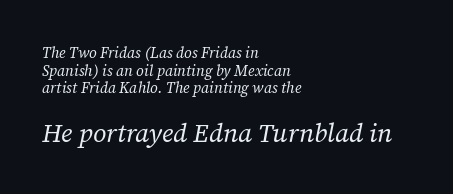
Q: Is the text bold? A: No.
Q: Is the text italic (slanted)? A: Yes, it leans right by about 12 degrees.
Q: Is the text underlined? A: No.
Q: How is the paragraph aligned? A: Left-aligned.
Q: Is the spacing between letters normal or unusually wide? A: Normal.
Q: Which block of text is set in a larger size, the first (top) or the second (bottom)? A: The second (bottom) one.
